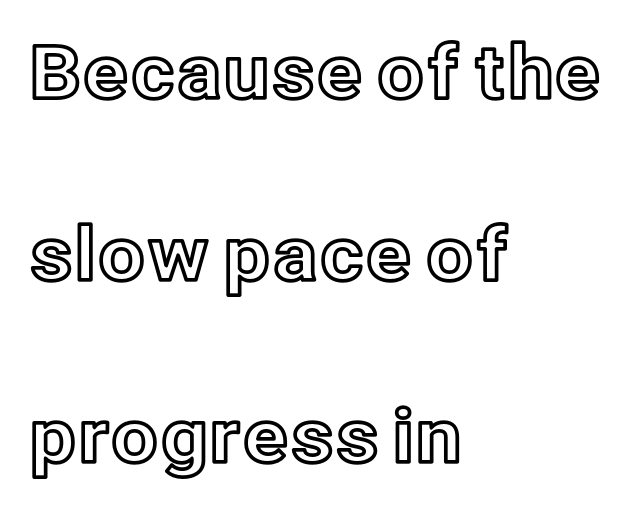
Glance below the letters and you will spot only blank space. No extra tracking has been applied to these lines. Spacing verdict: proportional, widths tailored to each character. Every character sits straight up, as roman type does. Summary of vertical rhythm: relaxed, with wide interline spacing.
